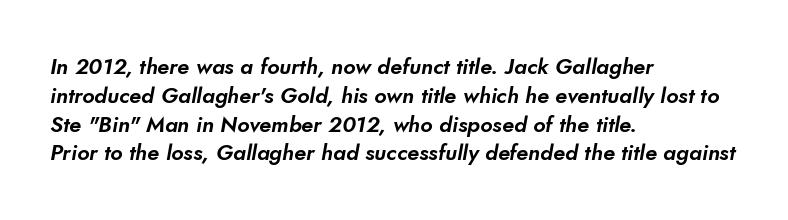
Honestly, the row spacing looks completely unremarkable. Anything drawn beneath the words? Only blank space. A student would call this left alignment; a typographer would say flush left, rag right. Default kerning and tracking; the words read as compact shapes.
